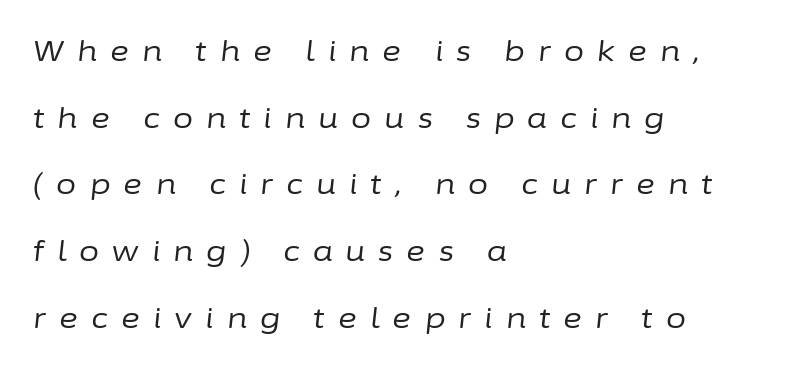
Looks like regular typesetting: each glyph gets only the width it needs. The strokes are not fattened; the text isn't bold. The axis of the letterforms is tilted away from vertical. One glance says open: line gaps are wider than usual. Someone cranked the tracking dial way up on this one.
